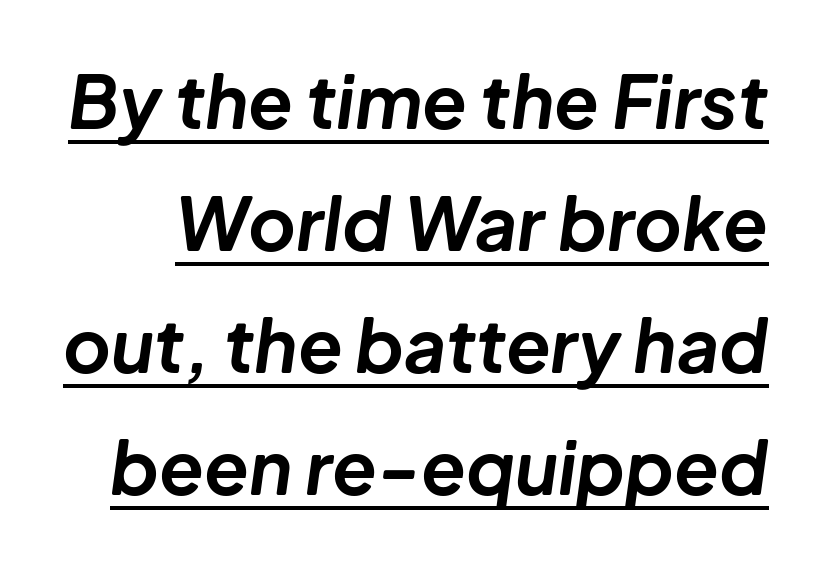
Q: Is the text bold? A: Yes.
Q: Is the text italic (slanted)? A: Yes, it leans right by about 8 degrees.
Q: Is the text underlined? A: Yes.
Q: Is the spacing between letters normal or unusually wide? A: Normal.
Q: Is the spacing between lines tight, normal or loose? A: Normal.
Q: Width (condensed, normal, or wide)? A: Normal.
Q: Stroke contrast? A: Low.
Q: x-height? A: Medium.
Q: Monospaced? A: No.
